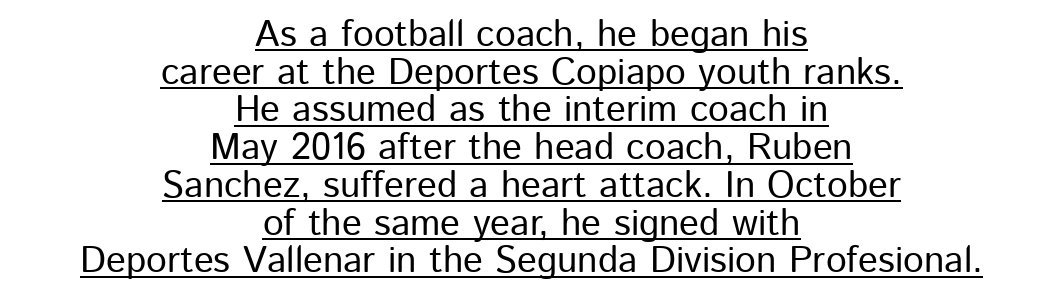
{"serif": "no", "italic": "no", "width": "normal", "stroke_contrast": "low", "x_height": "medium", "monospaced": "no", "underline": "yes", "align": "center", "line_spacing": "tight", "line_spacing_ratio": 1.02, "letter_spacing": "normal", "letter_spacing_em": 0.0, "glyph_px": 37}
